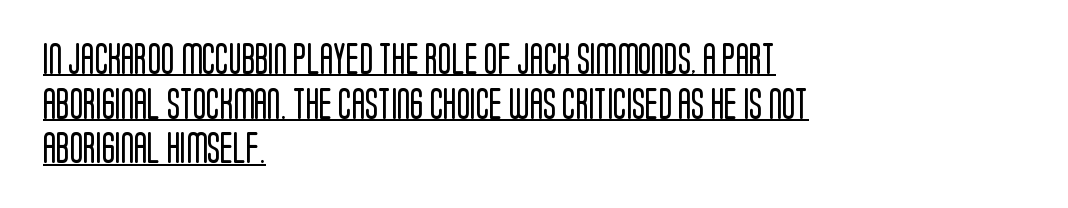
Q: Is the text bold? A: No.
Q: Is the text italic (slanted)? A: No, it is upright.
Q: Is the typeface a serif or a sans-serif typeface? A: Sans-serif.
Q: Is the text underlined? A: Yes.
Q: How is the paragraph aligned? A: Left-aligned.
Q: Is the spacing between letters normal or unusually wide? A: Normal.
Q: Is the spacing between lines tight, normal or loose? A: Normal.
Q: Width (condensed, normal, or wide)? A: Condensed.
Q: Stroke contrast? A: Low.
Q: x-height? A: Large.
Q: Monospaced? A: No.
